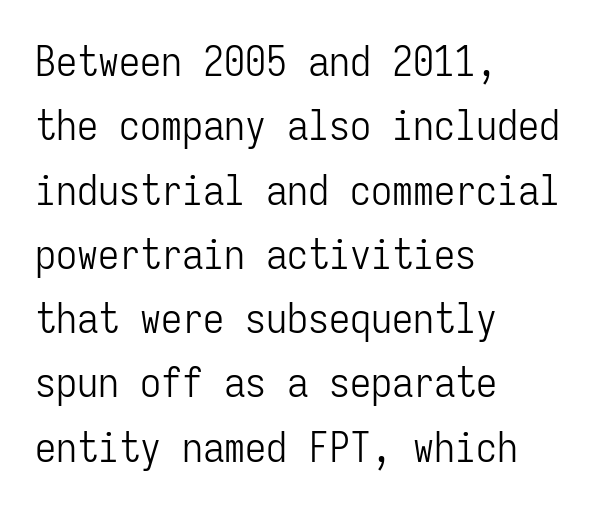
Descender tails drop into unmarked territory. Does the leading feel generous? No, just average. Students, note that the glyphs here touch the page at normal intervals. The text block is weighted toward the left margin, trailing off unevenly rightward. The face used here is monospaced, like something from a code editor. The letters stand upright; this is a roman face.
